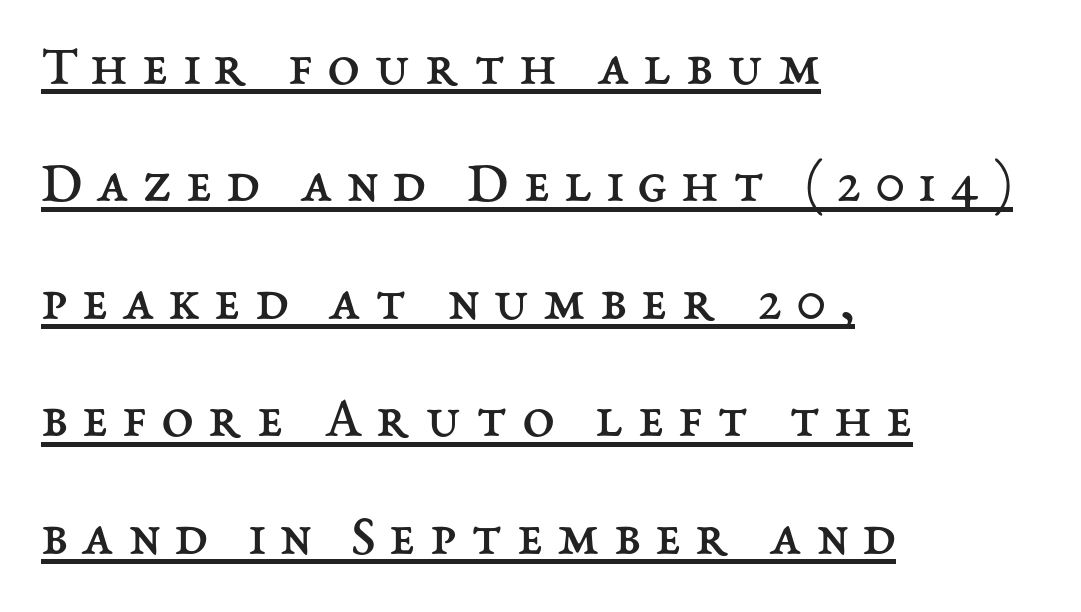
The image shows 59 px regular-weight type, upright; set left-aligned, loose line spacing (1.99x), unusually wide letter spacing (+0.24 em), underlined; medium stroke contrast and a medium x-height.
